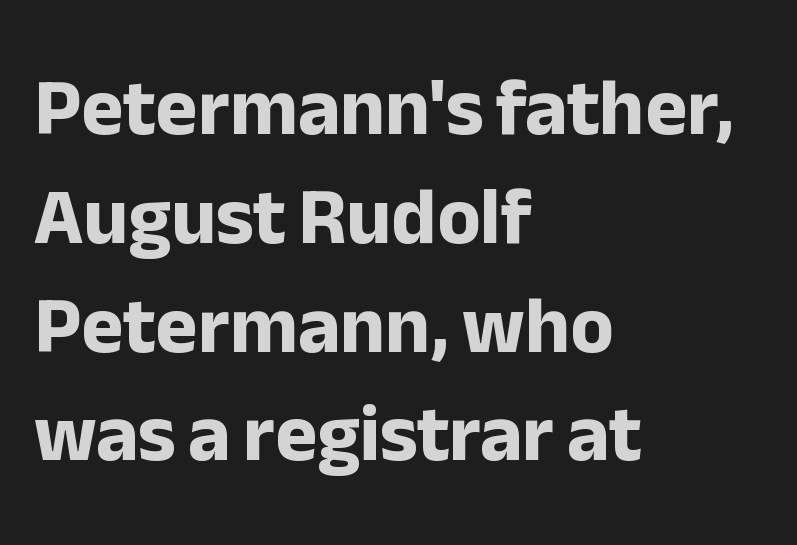
{"serif": "no", "italic": "no", "bold": "yes", "weight": "bold", "width": "normal", "stroke_contrast": "low", "x_height": "medium", "monospaced": "no", "underline": "no", "align": "left", "line_spacing": "normal", "line_spacing_ratio": 1.36, "letter_spacing": "normal", "letter_spacing_em": 0.0, "glyph_px": 80}
